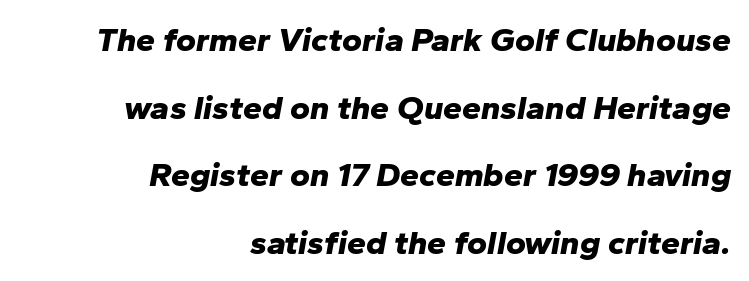
{"italic": "yes", "lean": "right", "slant_degrees": 10, "bold": "yes", "weight": "bold", "width": "normal", "stroke_contrast": "low", "x_height": "medium", "monospaced": "no", "underline": "no", "align": "right", "line_spacing": "loose", "line_spacing_ratio": 1.99, "letter_spacing": "normal", "letter_spacing_em": 0.0, "glyph_px": 34}
